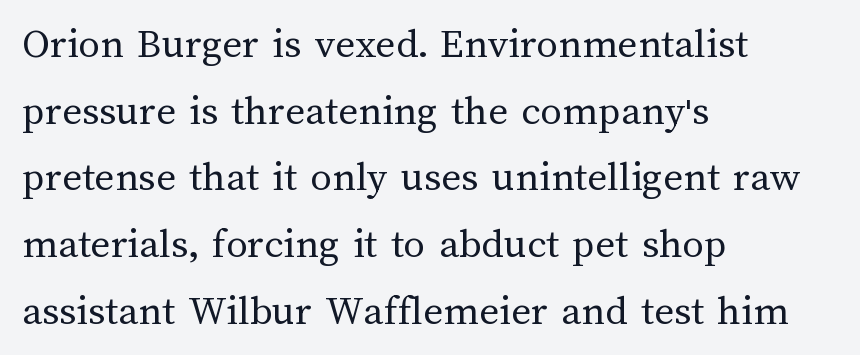
No chunkiness to these letters — they're not bold. Vertically, the passage feels balanced, rows spaced as you'd expect. The rendering uses natural spacing where letterforms have individual widths. Descenders hang freely into open space.
